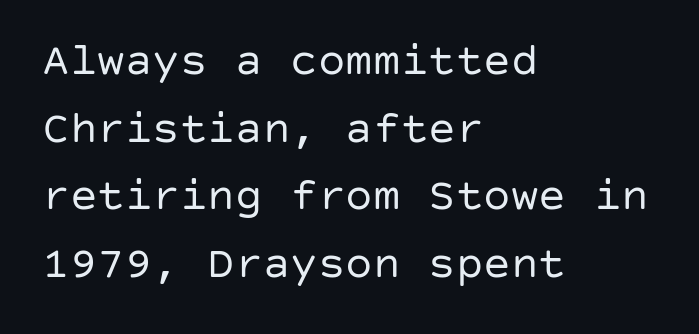
{"serif": "no", "italic": "no", "bold": "no", "weight": "regular", "width": "normal", "stroke_contrast": "low", "x_height": "large", "underline": "no", "align": "left", "line_spacing": "normal", "line_spacing_ratio": 1.47, "letter_spacing": "normal", "letter_spacing_em": 0.0, "glyph_px": 46}
